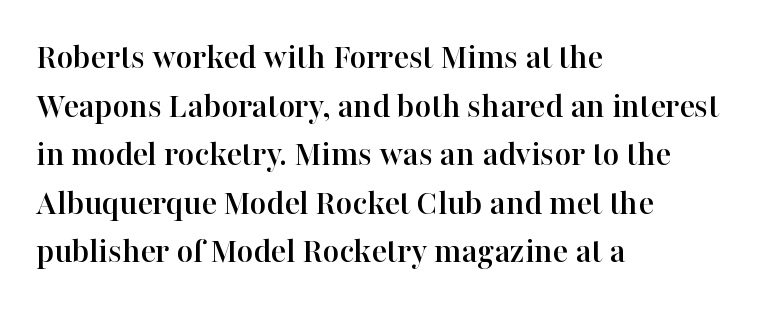
Q: Is the text italic (slanted)? A: No, it is upright.
Q: Is the typeface a serif or a sans-serif typeface? A: Serif.
Q: Is the text underlined? A: No.
Q: How is the paragraph aligned? A: Left-aligned.
Q: Is the spacing between letters normal or unusually wide? A: Normal.
Q: Is the spacing between lines tight, normal or loose? A: Normal.
Q: Width (condensed, normal, or wide)? A: Normal.
Q: Stroke contrast? A: High.
Q: x-height? A: Medium.
Q: Monospaced? A: No.
